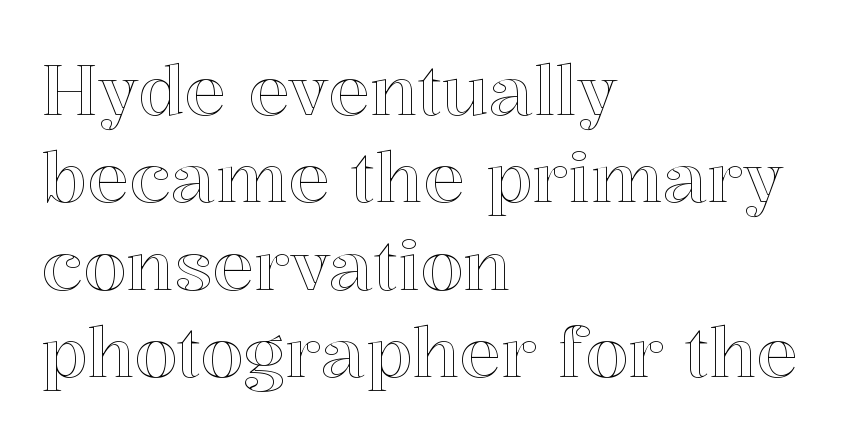
The image shows 70 px text type, upright; set left-aligned, normal line spacing (1.25x), normal letter spacing, not underlined; a medium x-height.
